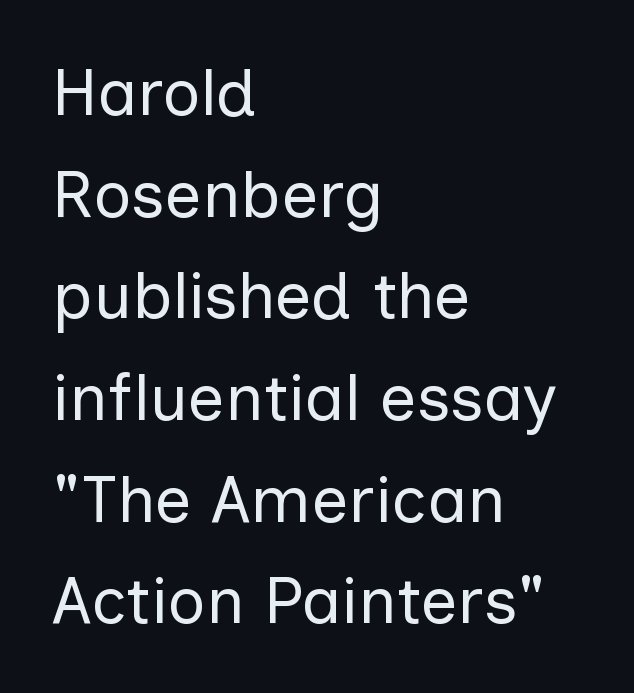
{"serif": "no", "italic": "no", "bold": "no", "weight": "regular", "width": "normal", "stroke_contrast": "low", "x_height": "medium", "monospaced": "no", "underline": "no", "align": "left", "line_spacing": "normal", "line_spacing_ratio": 1.54, "letter_spacing": "normal", "letter_spacing_em": 0.0, "glyph_px": 66}
